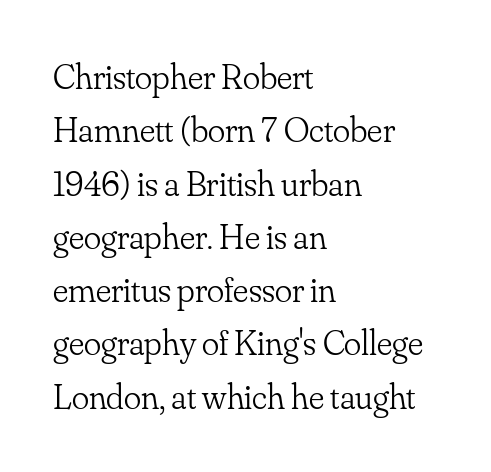
Q: Is the text bold? A: No.
Q: Is the text italic (slanted)? A: No, it is upright.
Q: Is the typeface a serif or a sans-serif typeface? A: Serif.
Q: Is the text underlined? A: No.
Q: How is the paragraph aligned? A: Left-aligned.
Q: Is the spacing between letters normal or unusually wide? A: Normal.
Q: Is the spacing between lines tight, normal or loose? A: Normal.
Q: Width (condensed, normal, or wide)? A: Normal.
Q: Stroke contrast? A: Low.
Q: x-height? A: Small.
Q: Monospaced? A: No.
